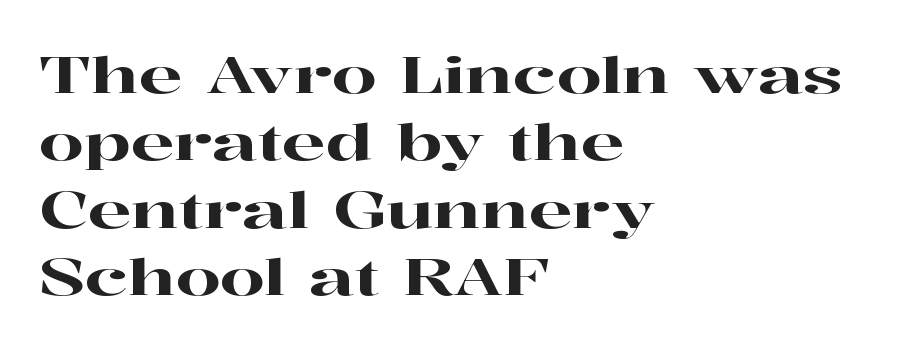
Q: Is the text italic (slanted)? A: No, it is upright.
Q: Is the typeface a serif or a sans-serif typeface? A: Serif.
Q: Is the text underlined? A: No.
Q: How is the paragraph aligned? A: Left-aligned.
Q: Is the spacing between letters normal or unusually wide? A: Normal.
Q: Is the spacing between lines tight, normal or loose? A: Normal.
Q: Width (condensed, normal, or wide)? A: Wide.
Q: Stroke contrast? A: High.
Q: x-height? A: Medium.
Q: Monospaced? A: No.
